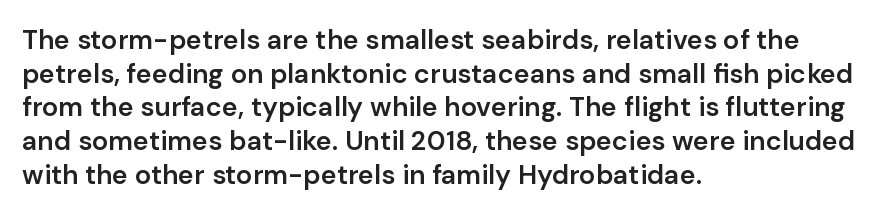
Does the copy run flush right? No — it runs flush left. The passage shown has conventional tracking throughout. Compared with an ordinary text face, these strokes are moderately heavier — a semibold. Unlike italic type, these characters show no tilt at all. No word sits above an underline.
